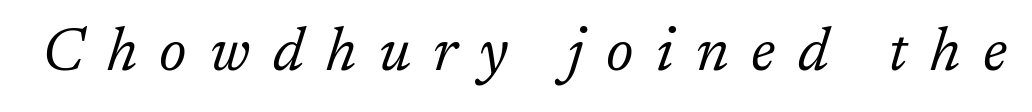
{"serif": "yes", "italic": "yes", "lean": "right", "slant_degrees": 17, "bold": "no", "weight": "light", "width": "normal", "stroke_contrast": "low", "x_height": "medium", "monospaced": "no", "underline": "no", "letter_spacing": "wide", "letter_spacing_em": 0.37, "glyph_px": 61}
